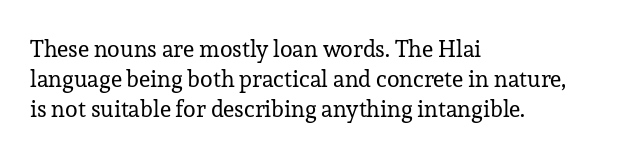
Q: Is the text bold? A: No.
Q: Is the text italic (slanted)? A: No, it is upright.
Q: Is the text underlined? A: No.
Q: How is the paragraph aligned? A: Left-aligned.
Q: Is the spacing between letters normal or unusually wide? A: Normal.
Q: Is the spacing between lines tight, normal or loose? A: Normal.
